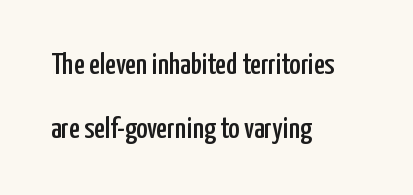
{"serif": "no", "italic": "no", "width": "condensed", "stroke_contrast": "low", "x_height": "medium", "monospaced": "no", "underline": "no", "align": "left", "line_spacing": "loose", "line_spacing_ratio": 2.13, "letter_spacing": "normal", "letter_spacing_em": 0.0, "glyph_px": 30}
